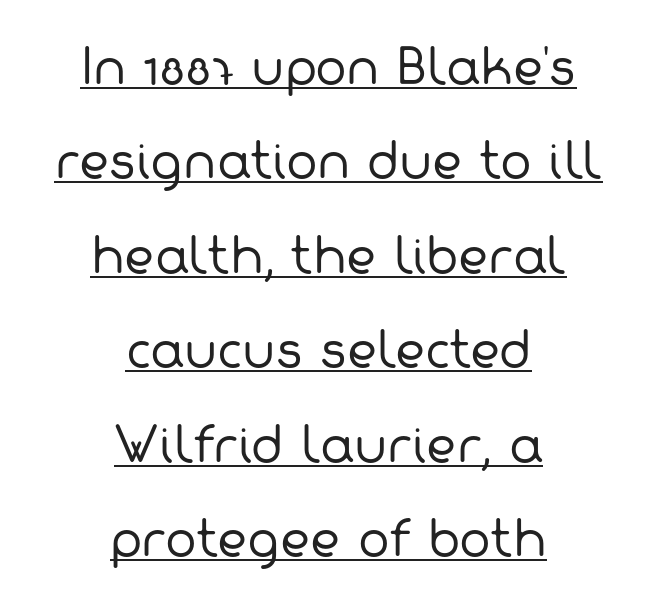
The image shows 47 px regular-weight sans-serif type; set centered, loose line spacing (2.01x), normal letter spacing, underlined; low stroke contrast and a medium x-height.
